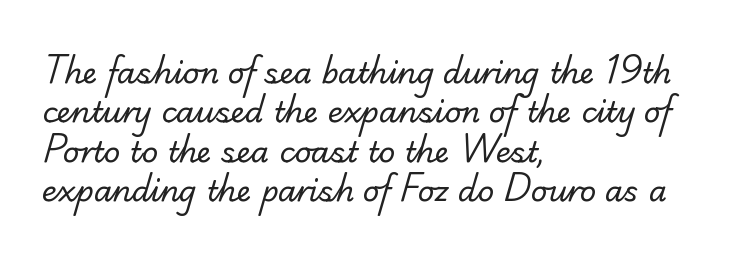
Check under the words: just untouched page. Is this a fixed-width face? No — the glyphs have proportional, varying widths. Layout note: lines flush left. The font is comparable to plain body text, perhaps lighter.
